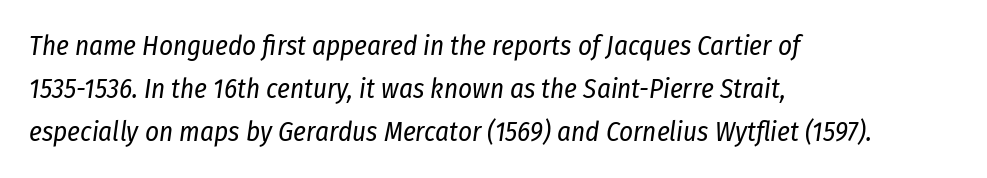
Stems here are at most as thick as an everyday book face. Casual observation: everything's shoved over to the left. Tall strokes in this sample are angled rather than plumb. The strip under each line holds only bare page.
